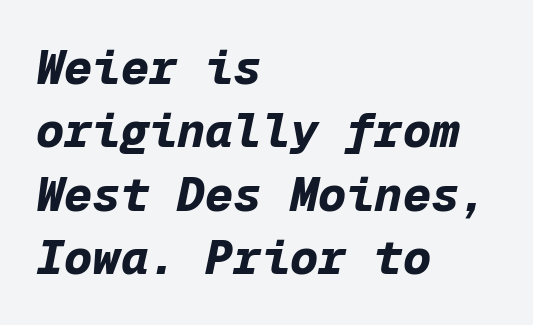
Q: Is the text bold? A: Yes.
Q: Is the text italic (slanted)? A: Yes, it leans right by about 12 degrees.
Q: Is the text underlined? A: No.
Q: How is the paragraph aligned? A: Left-aligned.
Q: Is the spacing between letters normal or unusually wide? A: Normal.
Q: Is the spacing between lines tight, normal or loose? A: Normal.
Q: Width (condensed, normal, or wide)? A: Normal.
Q: Stroke contrast? A: Low.
Q: x-height? A: Medium.
Q: Monospaced? A: Yes.
